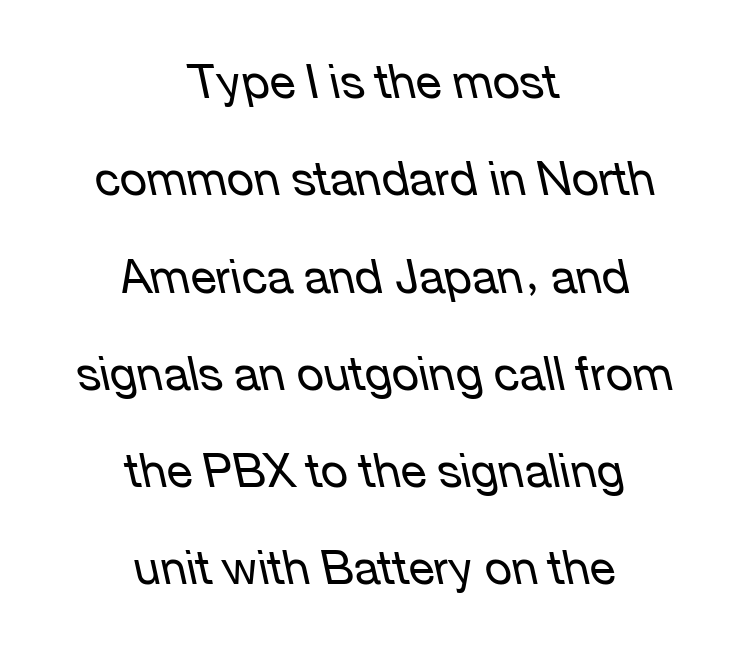
Summary of weight: not heavy and not bold. Character widths vary here, with narrow letters taking less room than wide ones. Style check: oblique. Characters follow at the spacing the type designer built in. Line spacing here is loose.
